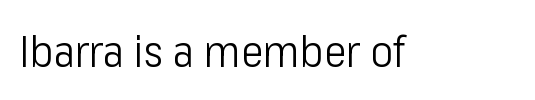
Q: Is the text bold? A: No.
Q: Is the text italic (slanted)? A: No, it is upright.
Q: Is the typeface a serif or a sans-serif typeface? A: Sans-serif.
Q: Is the text underlined? A: No.
Q: Is the spacing between letters normal or unusually wide? A: Normal.
Q: Width (condensed, normal, or wide)? A: Condensed.
Q: Stroke contrast? A: Low.
Q: x-height? A: Medium.
Q: Monospaced? A: No.
